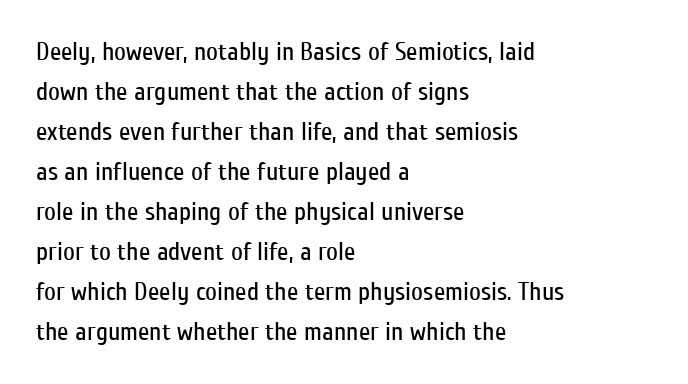
Descender tails drop into unmarked territory. Stroke mass is kept to a normal reading level or below. Default kerning and tracking; the words read as compact shapes. Teacher's note: observe the even left margin — that is flush-left alignment.
